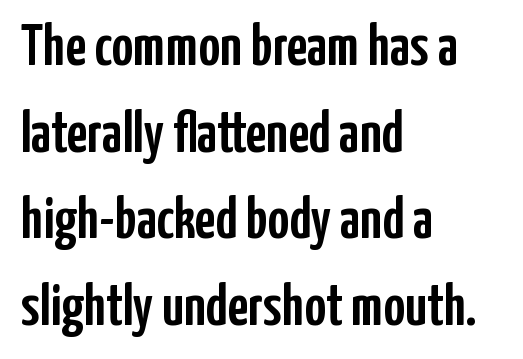
The image shows 59 px condensed sans-serif type, upright; set left-aligned, normal line spacing (1.47x), normal letter spacing, not underlined; low stroke contrast and a medium x-height.
